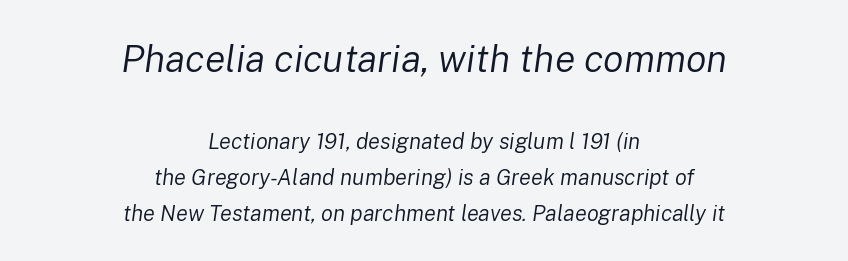
{"italic": "yes", "lean": "right", "slant_degrees": 8, "bold": "no", "weight": "regular", "width": "normal", "stroke_contrast": "low", "x_height": "medium", "monospaced": "no", "underline": "no", "align": "center", "line_spacing": "normal", "line_spacing_ratio": 1.64, "letter_spacing": "normal", "letter_spacing_em": 0.0, "larger_block": "first", "size_ratio": 1.73, "glyph_px": 38}
